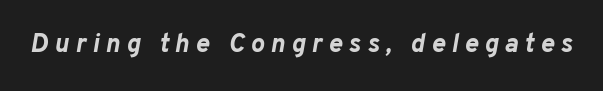
The line texture is sparse and dotted thanks to wide tracking. Heft: maximum for text — a bold. Does the lettering tilt? It does — this is italic. Each row of text sits above clean, open space.
